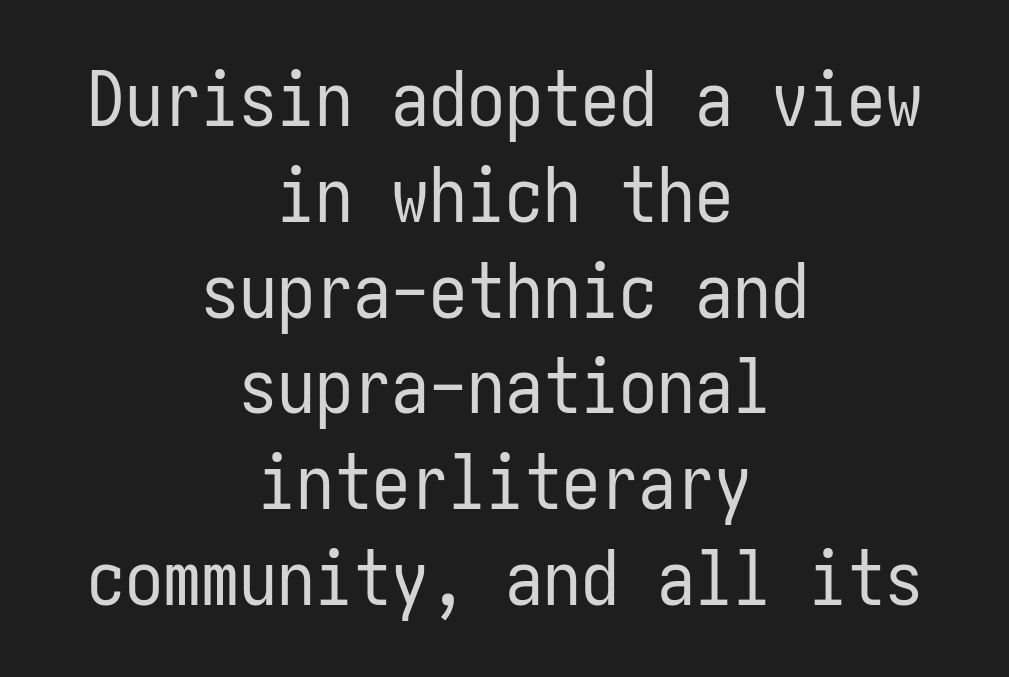
Q: Is the text bold? A: No.
Q: Is the text italic (slanted)? A: No, it is upright.
Q: Is the typeface a serif or a sans-serif typeface? A: Sans-serif.
Q: Is the text underlined? A: No.
Q: How is the paragraph aligned? A: Centered.
Q: Is the spacing between letters normal or unusually wide? A: Normal.
Q: Is the spacing between lines tight, normal or loose? A: Normal.
Q: Width (condensed, normal, or wide)? A: Condensed.
Q: Stroke contrast? A: Low.
Q: x-height? A: Medium.
